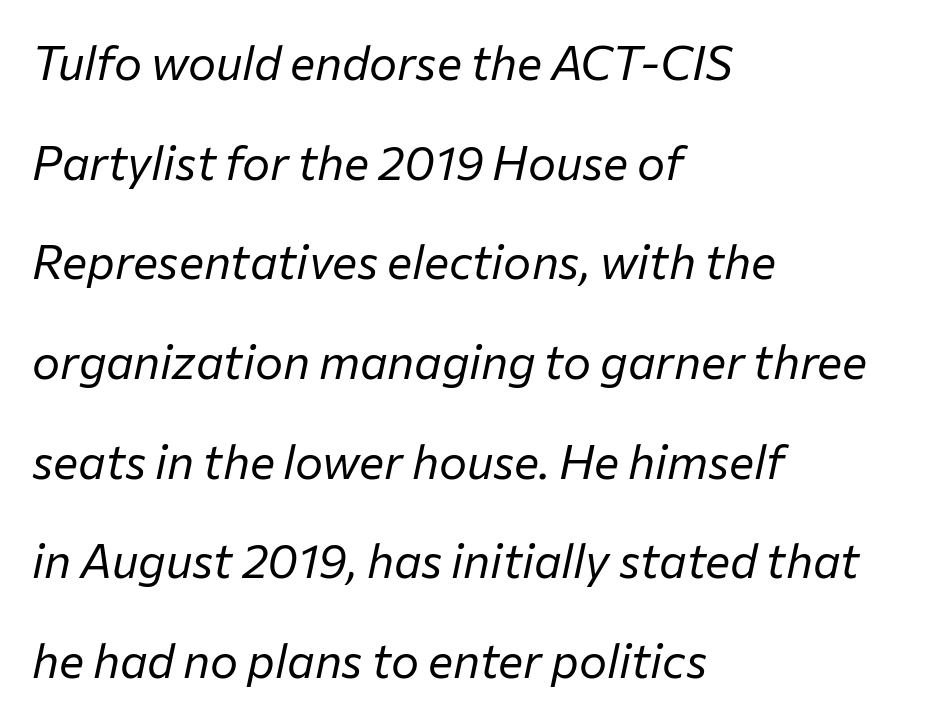
The image shows 47 px regular-weight type, italic (leaning right); set left-aligned, loose line spacing (2.12x), normal letter spacing, not underlined; low stroke contrast and a medium x-height.
